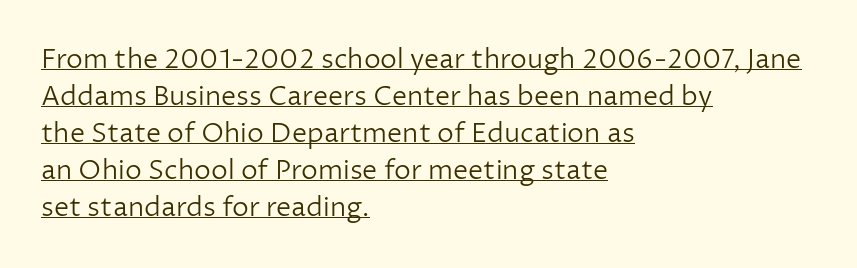
Weight: not bold — regular or lighter. There is no visible air inserted between adjacent glyphs. Typeset ragged right — the left edge is the straight one. This sample carries an underscore along the baseline area.
